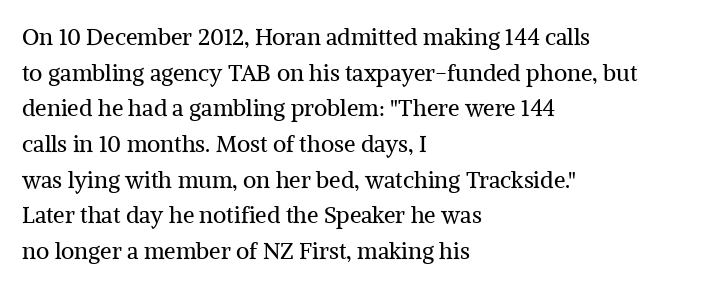
Baseline-to-baseline distance is the conventional proportion of letter height. The passage is arranged the way most books set body copy — flush left. The glyphs are unaccompanied by any horizontal stroke below them. The gaps between neighbouring characters are ordinary and unremarkable.
